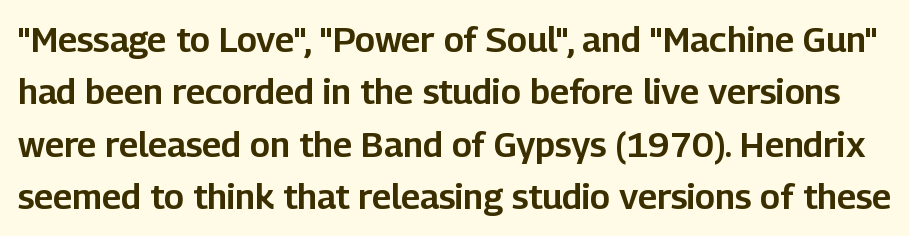
Descenders hang freely into open space. Leading matches the norm, producing a regular column. The rendering shows plain stroke endings on the letterforms — a sans-serif design. What stands out about the letter spacing? Nothing — it is the standard amount. Is this a fixed-width face? No — the glyphs have proportional, varying widths.
